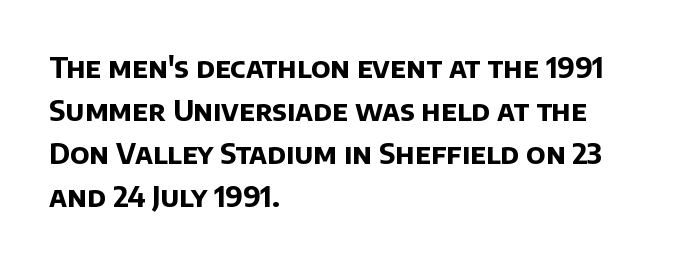
{"serif": "no", "bold": "yes", "weight": "bold", "width": "normal", "stroke_contrast": "low", "x_height": "large", "monospaced": "no", "underline": "no", "align": "left", "line_spacing": "normal", "line_spacing_ratio": 1.53, "letter_spacing": "normal", "letter_spacing_em": 0.0, "glyph_px": 28}
